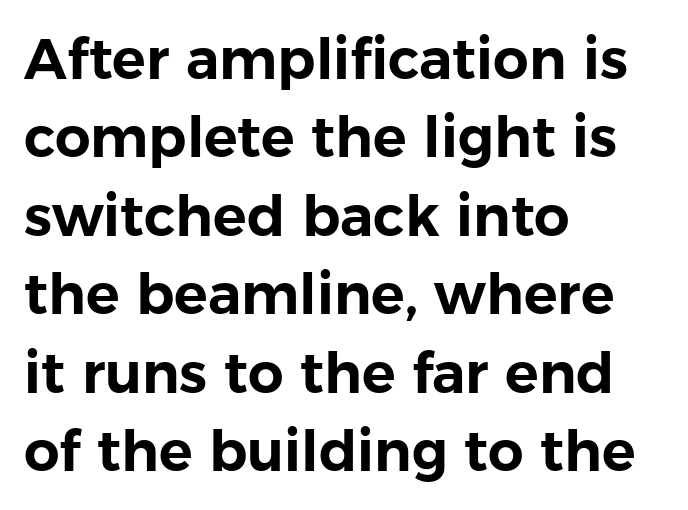
Nope, not italic — everything's standing straight. The foot of each line stays bare and open. Each letter keeps its own natural width here, so spacing adapts to shape. Caption: standard tracking, unaltered.
